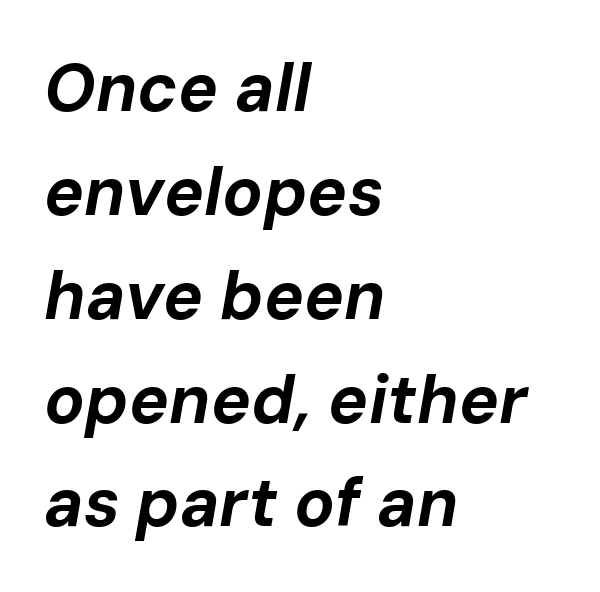
Q: Is the text bold? A: Yes.
Q: Is the text italic (slanted)? A: Yes, it leans right by about 10 degrees.
Q: Is the text underlined? A: No.
Q: How is the paragraph aligned? A: Left-aligned.
Q: Is the spacing between letters normal or unusually wide? A: Normal.
Q: Is the spacing between lines tight, normal or loose? A: Normal.
Q: Width (condensed, normal, or wide)? A: Normal.
Q: Stroke contrast? A: Low.
Q: x-height? A: Medium.
Q: Monospaced? A: No.
